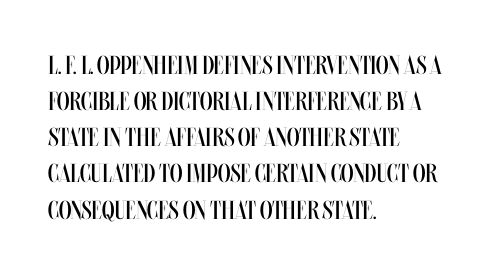
Q: Is the text bold? A: No.
Q: Is the text italic (slanted)? A: No, it is upright.
Q: Is the text underlined? A: No.
Q: How is the paragraph aligned? A: Left-aligned.
Q: Is the spacing between letters normal or unusually wide? A: Normal.
Q: Is the spacing between lines tight, normal or loose? A: Normal.
